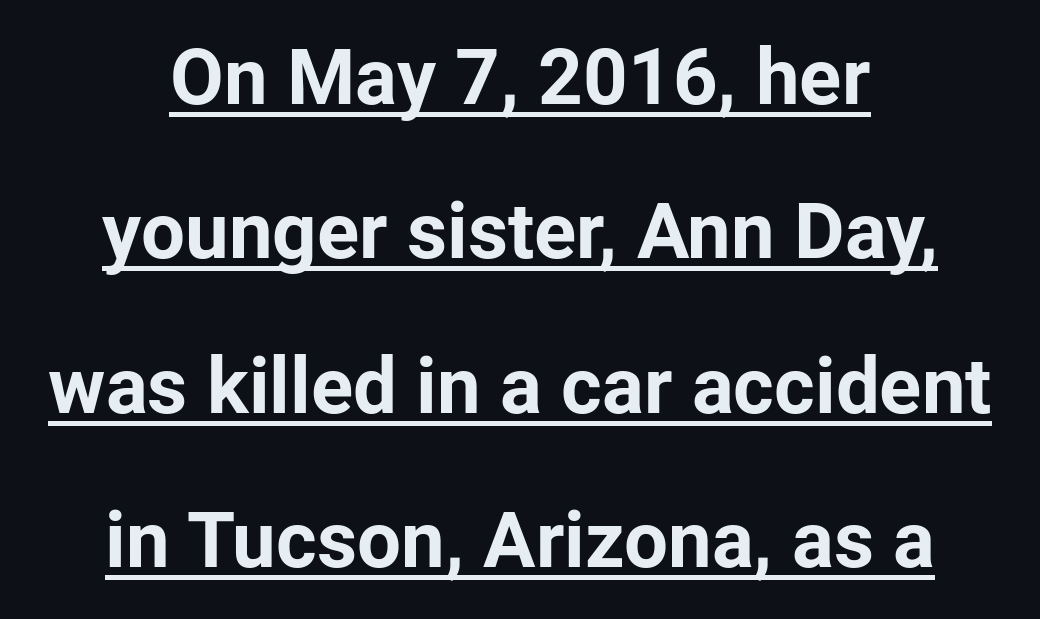
Typographic density is high because the face is bold. Posture: vertical. Like a heading marked for emphasis, these lines bear an underscore. The lines are spread far apart with generous leading.
